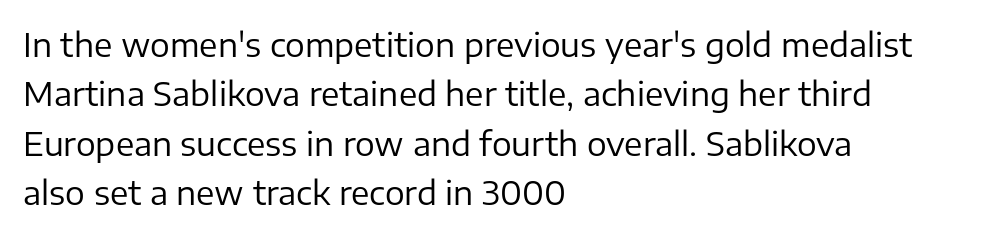
The image shows 33 px regular-weight sans-serif type, upright; set left-aligned, normal line spacing (1.5x), normal letter spacing, not underlined; low stroke contrast and a medium x-height.
